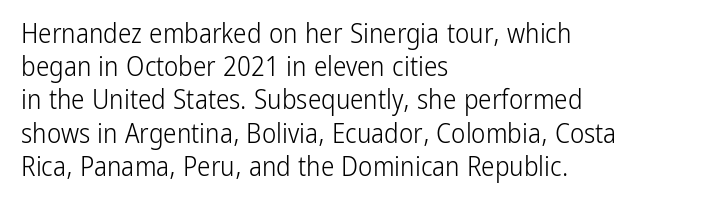
The zone under the glyphs is completely vacant. The passage is arranged the way most books set body copy — flush left. The type sits square on the baseline with zero lean. Weight: in the light-to-regular range. In terms of letterspacing, this is plain default setting.
